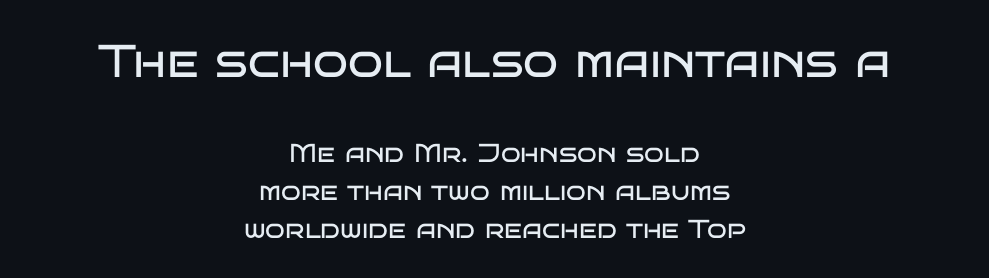
The image shows 46 px regular-weight, wide sans-serif type, upright; set centered, normal line spacing (1.46x), normal letter spacing, not underlined; the first (top) block is 1.77x larger; low stroke contrast and a large x-height.
